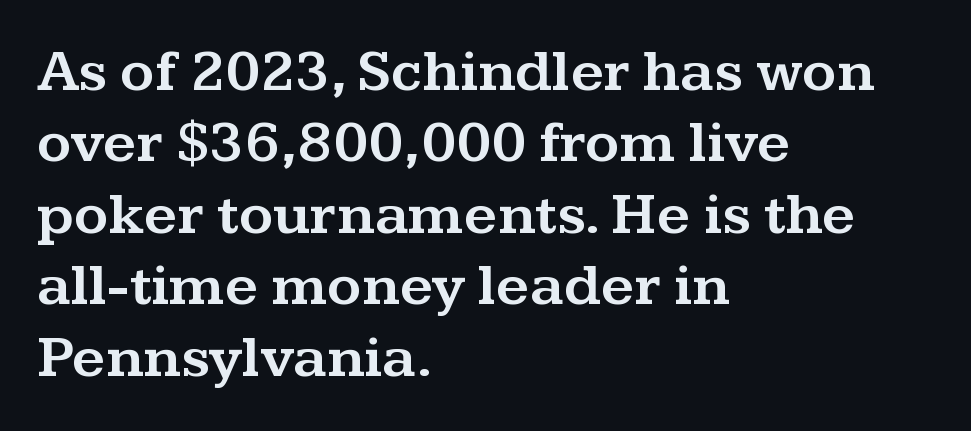
The image shows 59 px wide serif type, upright; set left-aligned, line spacing 1.21x, normal letter spacing, not underlined; medium stroke contrast and a medium x-height.
